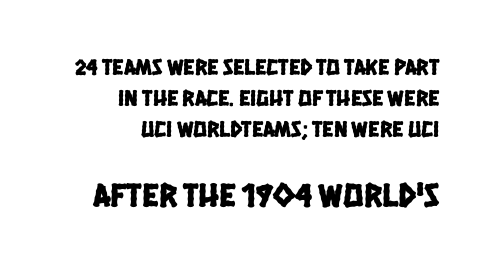
Q: Is the typeface a serif or a sans-serif typeface? A: Sans-serif.
Q: Is the text underlined? A: No.
Q: How is the paragraph aligned? A: Right-aligned.
Q: Is the spacing between letters normal or unusually wide? A: Normal.
Q: Is the spacing between lines tight, normal or loose? A: Normal.
Q: Which block of text is set in a larger size, the first (top) or the second (bottom)? A: The second (bottom) one.
Q: Width (condensed, normal, or wide)? A: Condensed.
Q: Stroke contrast? A: Low.
Q: x-height? A: Large.
Q: Monospaced? A: No.
